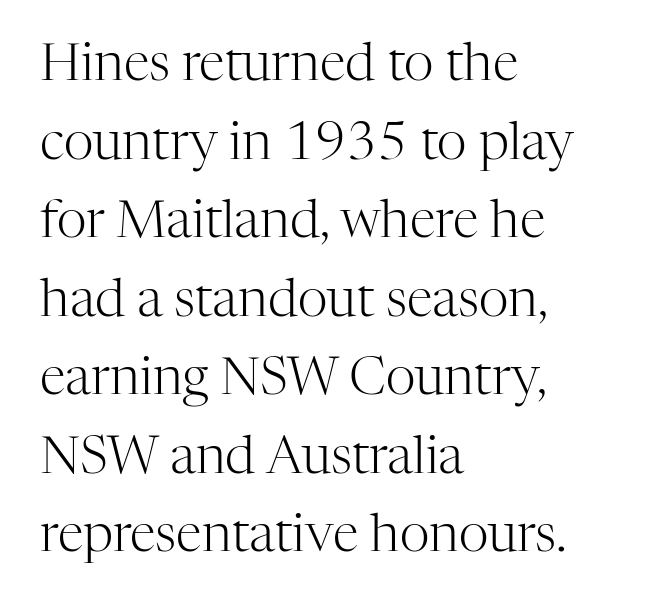
The rendering anchors every line to the left-hand side. Descenders hang freely into open space. Weight class: somewhere from thin through regular. Posture: upright roman. Each letter keeps its own natural width here, so spacing adapts to shape.
